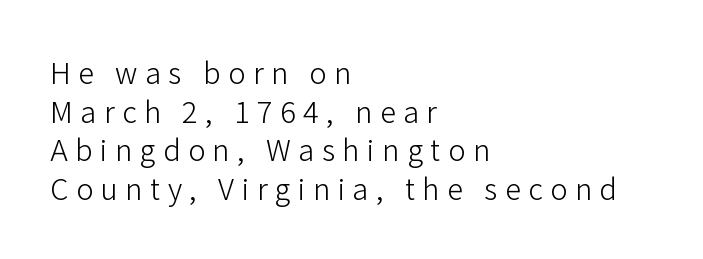
Q: Is the text bold? A: No.
Q: Is the text italic (slanted)? A: No, it is upright.
Q: Is the typeface a serif or a sans-serif typeface? A: Sans-serif.
Q: Is the text underlined? A: No.
Q: How is the paragraph aligned? A: Left-aligned.
Q: Is the spacing between letters normal or unusually wide? A: Unusually wide.
Q: Is the spacing between lines tight, normal or loose? A: Normal.
Q: Width (condensed, normal, or wide)? A: Normal.
Q: Stroke contrast? A: Low.
Q: x-height? A: Medium.
Q: Monospaced? A: No.
